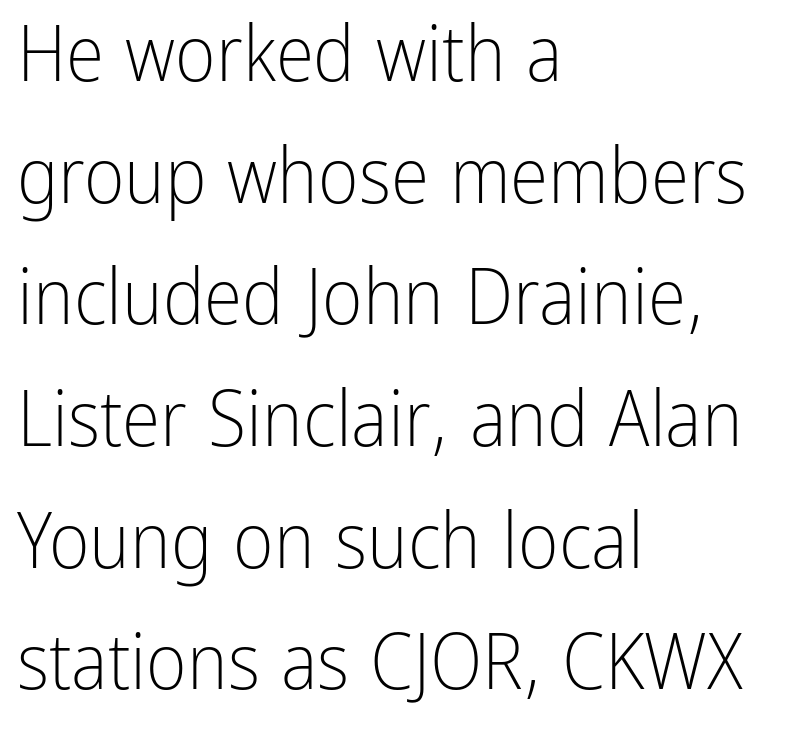
Bare-footed words on every line. Each word holds together tightly as a unit, with standard inter-letter gaps. This is roman type, the default non-slanted kind. Proportional: the letters do not fall into vertical columns. One glance says typical: line gaps are just what's usual. No feet cap the strokes, marking this as sans-serif type.
